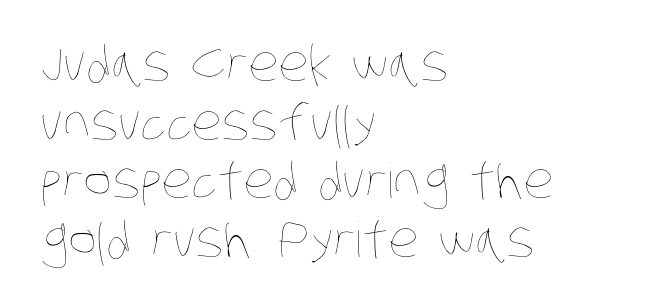
The image shows 48 px thin, condensed type; set left-aligned, line spacing 1.22x, normal letter spacing, not underlined; low stroke contrast and a large x-height.
